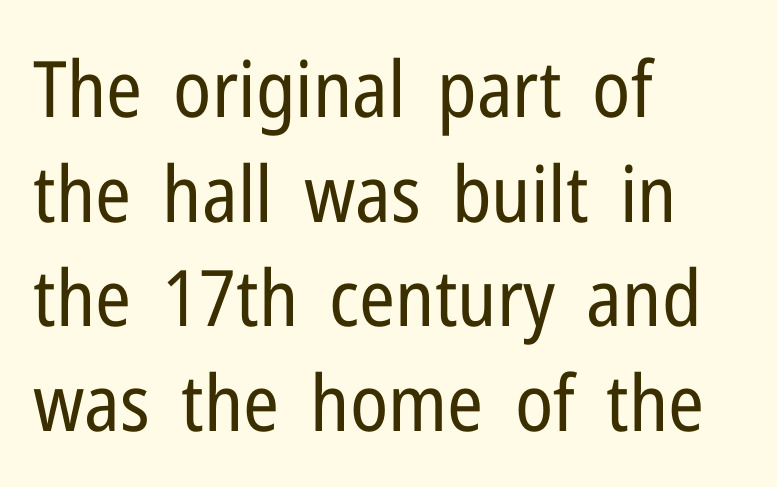
Notice how descenders clear the ascenders below comfortably — that's standard leading. Stems here are at most as thick as an everyday book face. Spacing between characters is what you'd get straight out of the box. Decoration check: the copy has no underline. This is roman type, the default non-slanted kind.
